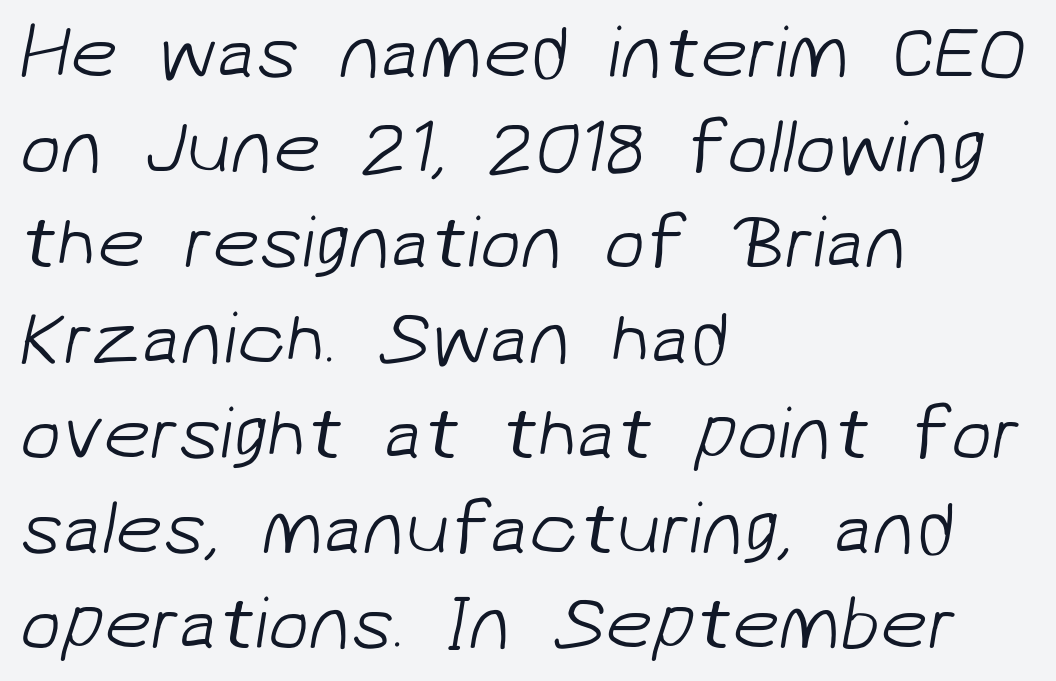
Q: Is the text bold? A: No.
Q: Is the typeface a serif or a sans-serif typeface? A: Sans-serif.
Q: Is the text underlined? A: No.
Q: How is the paragraph aligned? A: Left-aligned.
Q: Is the spacing between letters normal or unusually wide? A: Normal.
Q: Is the spacing between lines tight, normal or loose? A: Normal.
Q: Width (condensed, normal, or wide)? A: Normal.
Q: Stroke contrast? A: Low.
Q: x-height? A: Medium.
Q: Monospaced? A: No.
